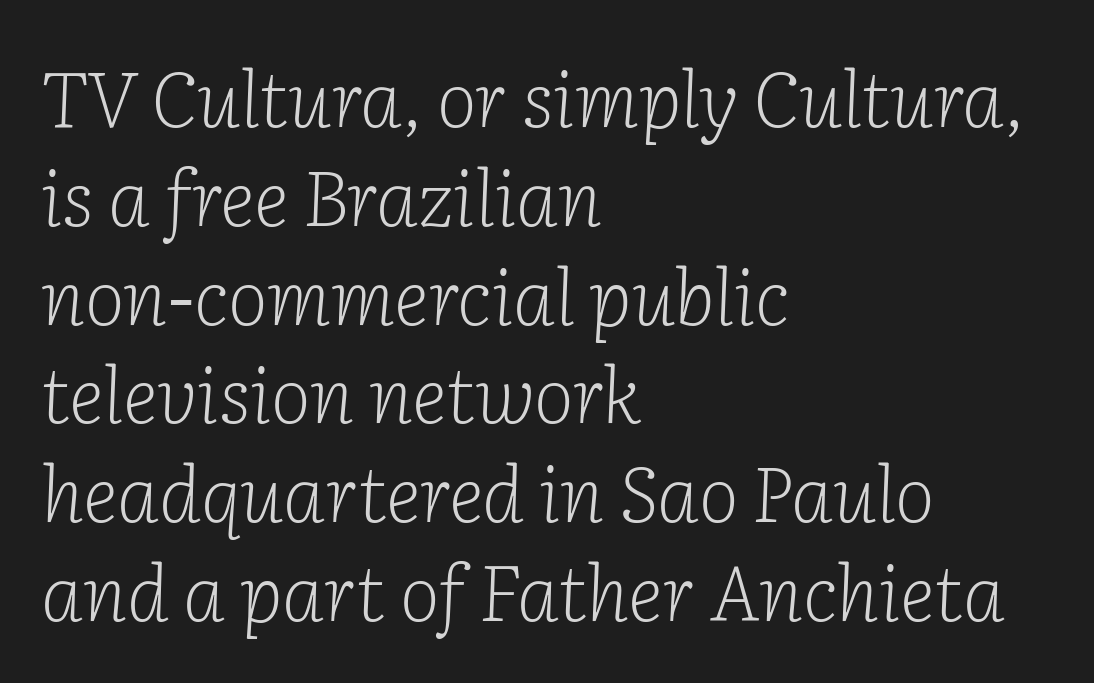
{"serif": "yes", "italic": "yes", "lean": "right", "slant_degrees": 2, "bold": "no", "weight": "light", "width": "normal", "stroke_contrast": "low", "x_height": "medium", "monospaced": "no", "underline": "no", "align": "left", "line_spacing": "normal", "line_spacing_ratio": 1.3, "letter_spacing": "normal", "letter_spacing_em": 0.0, "glyph_px": 76}
